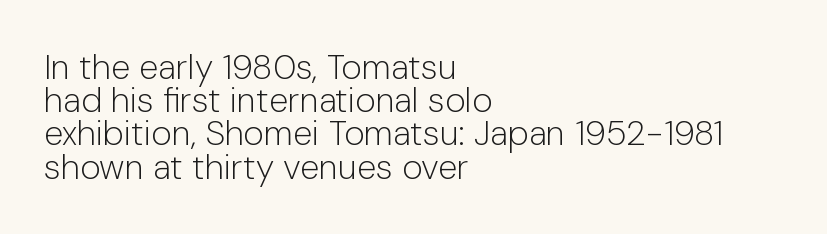
The image shows 35 px light sans-serif type, upright; set left-aligned, tight line spacing (0.95x), normal letter spacing, not underlined; low stroke contrast and a medium x-height.
